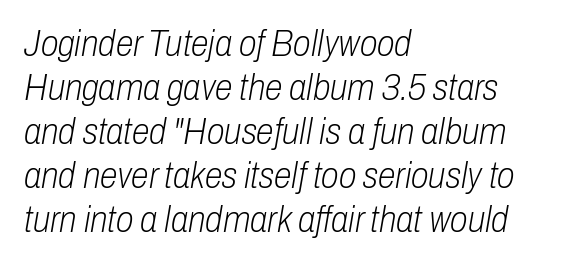
Q: Is the text bold? A: No.
Q: Is the text italic (slanted)? A: Yes, it leans right by about 10 degrees.
Q: Is the text underlined? A: No.
Q: How is the paragraph aligned? A: Left-aligned.
Q: Is the spacing between letters normal or unusually wide? A: Normal.
Q: Width (condensed, normal, or wide)? A: Condensed.
Q: Stroke contrast? A: Low.
Q: x-height? A: Medium.
Q: Monospaced? A: No.
